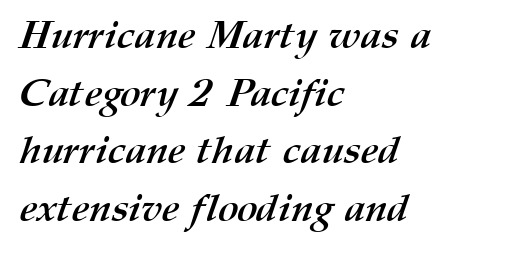
The image shows 39 px semibold type; set left-aligned, normal line spacing (1.48x), normal letter spacing, not underlined; medium stroke contrast and a medium x-height.
